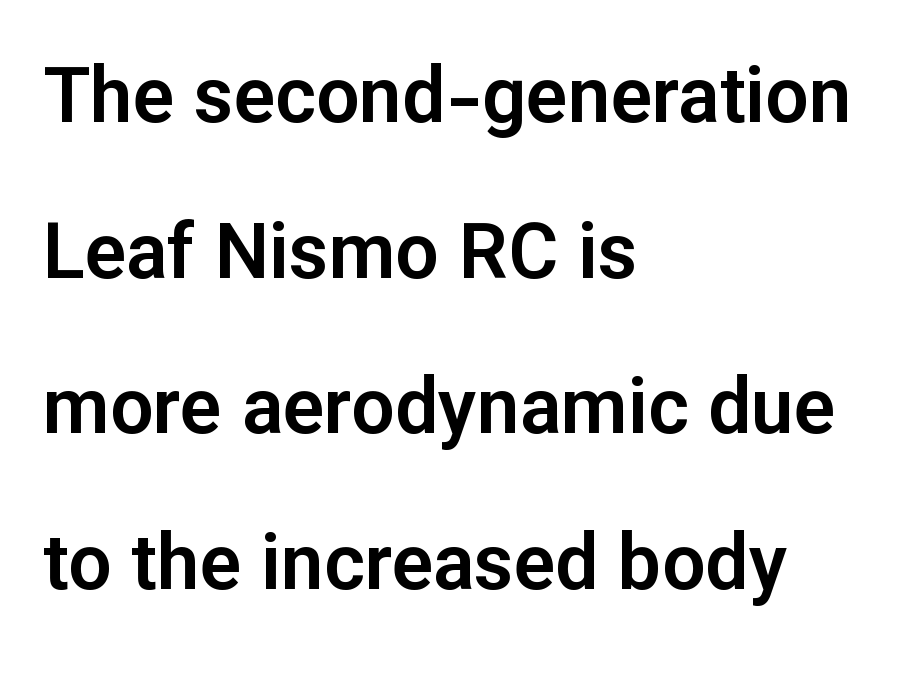
{"serif": "no", "italic": "no", "width": "normal", "stroke_contrast": "low", "x_height": "medium", "monospaced": "no", "underline": "no", "align": "left", "line_spacing": "loose", "line_spacing_ratio": 2.02, "letter_spacing": "normal", "letter_spacing_em": 0.0, "glyph_px": 77}
